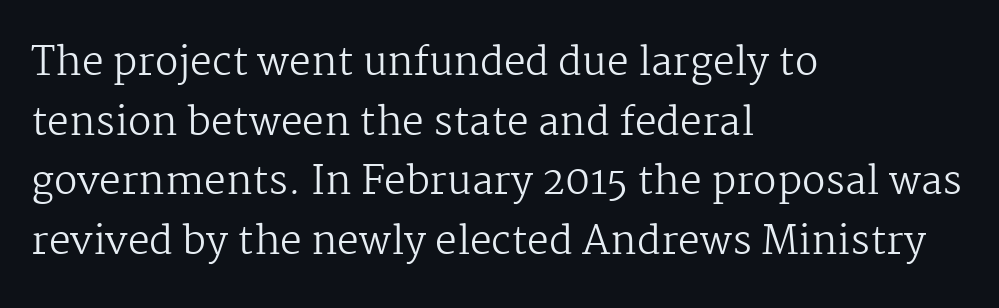
{"serif": "yes", "italic": "no", "bold": "no", "weight": "regular", "width": "normal", "stroke_contrast": "medium", "x_height": "medium", "monospaced": "no", "underline": "no", "align": "left", "line_spacing": "normal", "line_spacing_ratio": 1.53, "letter_spacing": "normal", "letter_spacing_em": 0.0, "glyph_px": 39}
